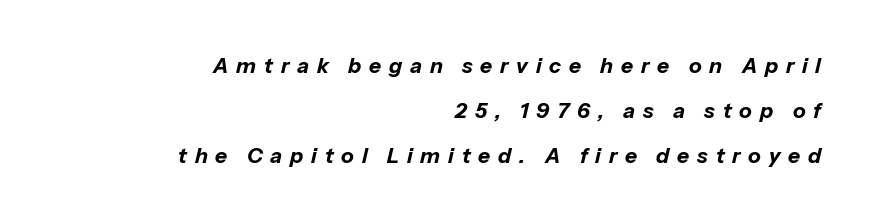
Q: Is the text bold? A: Yes.
Q: Is the text italic (slanted)? A: Yes, it leans right by about 13 degrees.
Q: Is the text underlined? A: No.
Q: How is the paragraph aligned? A: Right-aligned.
Q: Is the spacing between letters normal or unusually wide? A: Unusually wide.
Q: Is the spacing between lines tight, normal or loose? A: Loose.
